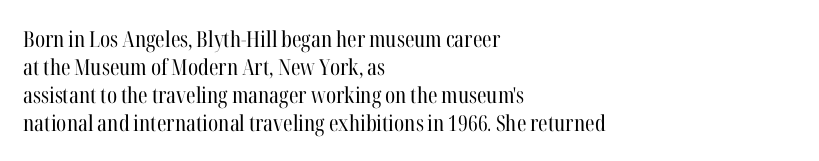
{"italic": "no", "bold": "no", "underline": "no", "align": "left", "line_spacing": "normal", "line_spacing_ratio": 1.27, "letter_spacing": "normal", "letter_spacing_em": 0.0, "glyph_px": 22}
